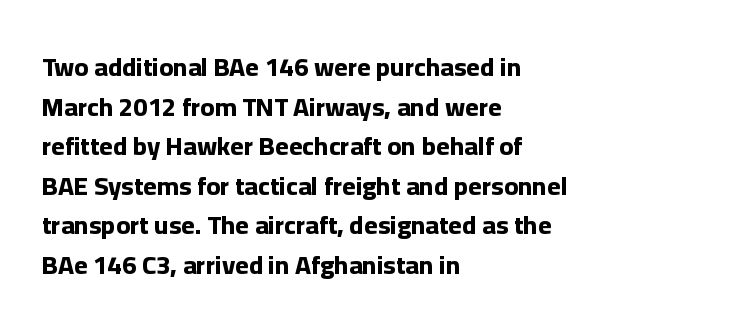
The image shows 26 px bold type, upright; set left-aligned, normal line spacing (1.52x), normal letter spacing, not underlined.
